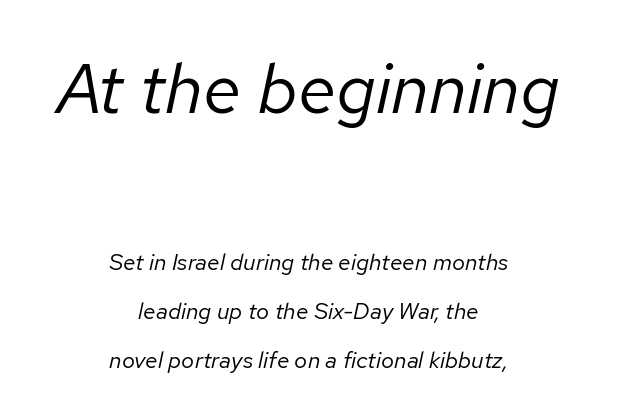
Bigger letters appear in the top chunk; the bottom chunk is reduced. Think standard paragraph weight, or any step lighter than that. Only glyphs here, with clear space below each row. Spacing between characters is what you'd get straight out of the box.
